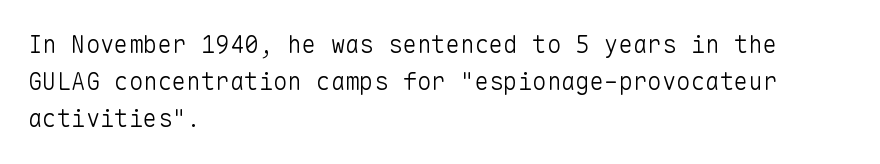
Ordinary non-slanted type is in use. This sample uses plain, unmodified letter spacing. Has an underline been added? It has not. The designer left line spacing at the default. The cut favours lightness, reaching ordinary text weight at its darkest. Layout note: lines flush left.
